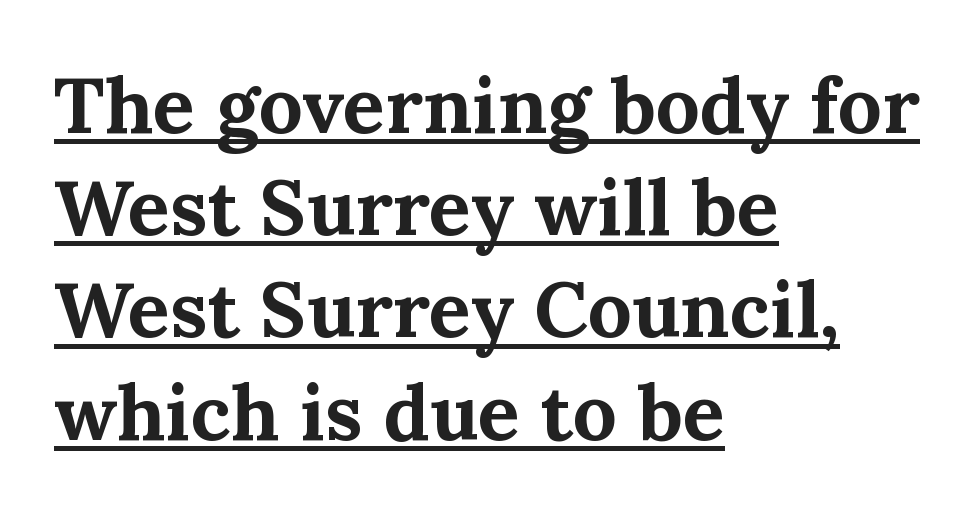
The image shows 78 px bold serif type, upright; set left-aligned, normal line spacing (1.31x), normal letter spacing, underlined; medium stroke contrast and a medium x-height.
